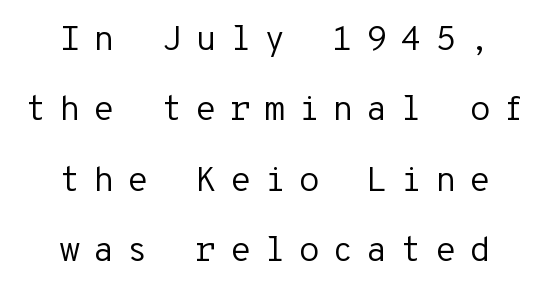
{"serif": "no", "italic": "no", "bold": "no", "weight": "regular", "width": "normal", "stroke_contrast": "low", "x_height": "medium", "monospaced": "yes", "underline": "no", "align": "center", "line_spacing": "loose", "line_spacing_ratio": 2.01, "letter_spacing": "wide", "letter_spacing_em": 0.36, "glyph_px": 35}
